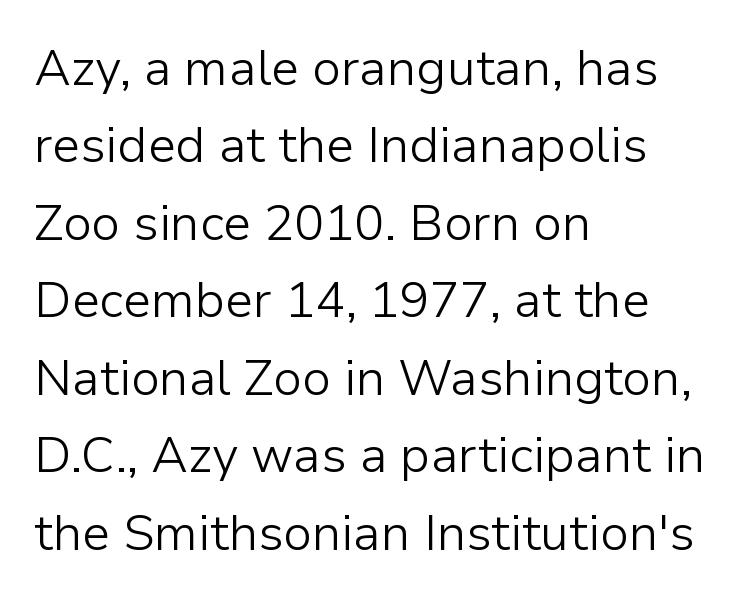
Q: Is the text bold? A: No.
Q: Is the text italic (slanted)? A: No, it is upright.
Q: Is the typeface a serif or a sans-serif typeface? A: Sans-serif.
Q: Is the text underlined? A: No.
Q: How is the paragraph aligned? A: Left-aligned.
Q: Is the spacing between letters normal or unusually wide? A: Normal.
Q: Is the spacing between lines tight, normal or loose? A: Normal.
Q: Width (condensed, normal, or wide)? A: Normal.
Q: Stroke contrast? A: Low.
Q: x-height? A: Medium.
Q: Monospaced? A: No.
